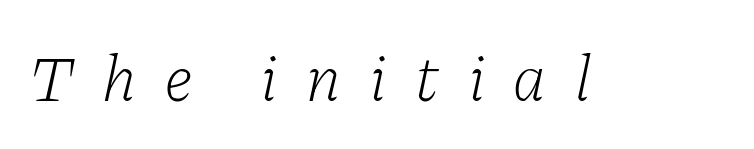
{"serif": "yes", "italic": "yes", "lean": "right", "slant_degrees": 11, "bold": "no", "weight": "light", "width": "normal", "stroke_contrast": "low", "x_height": "medium", "monospaced": "no", "underline": "no", "letter_spacing": "wide", "letter_spacing_em": 0.41, "glyph_px": 66}
